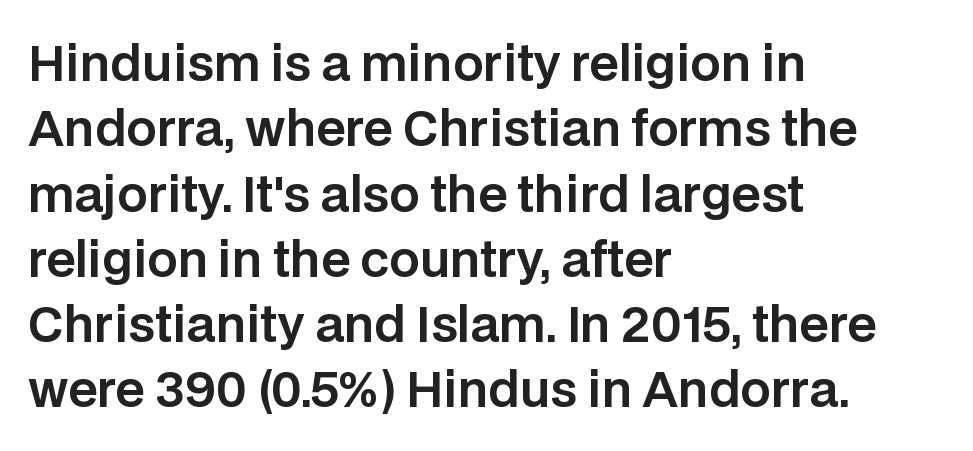
{"serif": "no", "italic": "no", "width": "normal", "stroke_contrast": "low", "x_height": "large", "monospaced": "no", "underline": "no", "align": "left", "line_spacing": "normal", "line_spacing_ratio": 1.36, "letter_spacing": "normal", "letter_spacing_em": 0.0, "glyph_px": 48}
